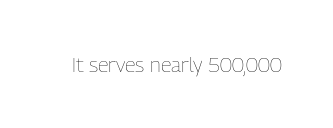
The passage shown is not underscored anywhere. The font's upright variant was chosen for this text. Stems here are at most as thick as an everyday book face. Observe the ordinary spacing: letters are neighbours, not strangers.
